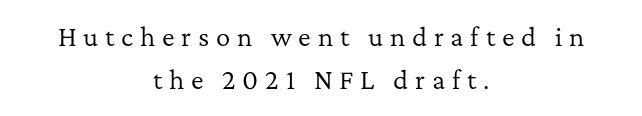
A centered setting, common on invitations and titles, is used for this passage. This is the regular roman posture of the typeface. A typesetter would call this heavily tracked-out type. No letter is thick-stroked: the sample isn't bold. No word sits above an underline.
